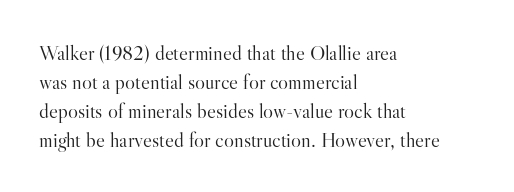
Q: Is the text bold? A: No.
Q: Is the text italic (slanted)? A: No, it is upright.
Q: Is the text underlined? A: No.
Q: How is the paragraph aligned? A: Left-aligned.
Q: Is the spacing between letters normal or unusually wide? A: Normal.
Q: Is the spacing between lines tight, normal or loose? A: Normal.
